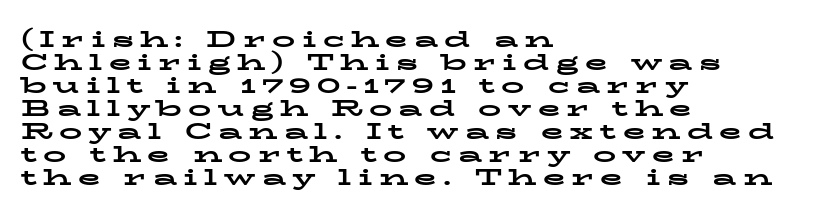
Alignment: flush left. Descender tails drop into unmarked territory. Leading is clearly below the norm, producing a dense column. How heavy is the stroke? Heavy — this is a bold. Honestly, the letter spacing is so wide it's the main thing you notice. This is the regular roman posture of the typeface.
